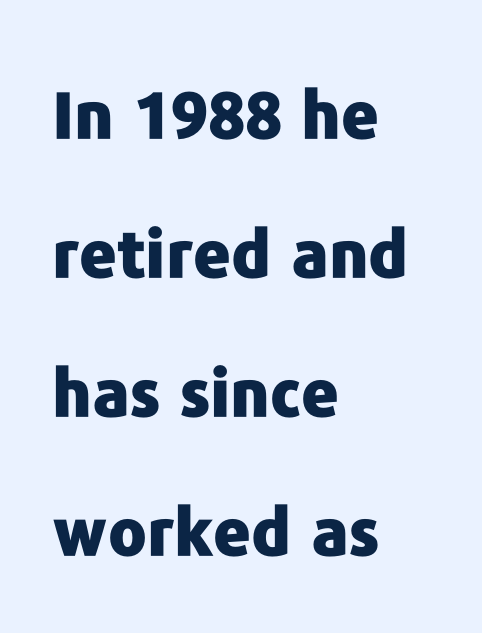
The image shows 65 px heavy sans-serif type, upright; set left-aligned, loose line spacing (2.14x), normal letter spacing, not underlined; low stroke contrast and a medium x-height.
